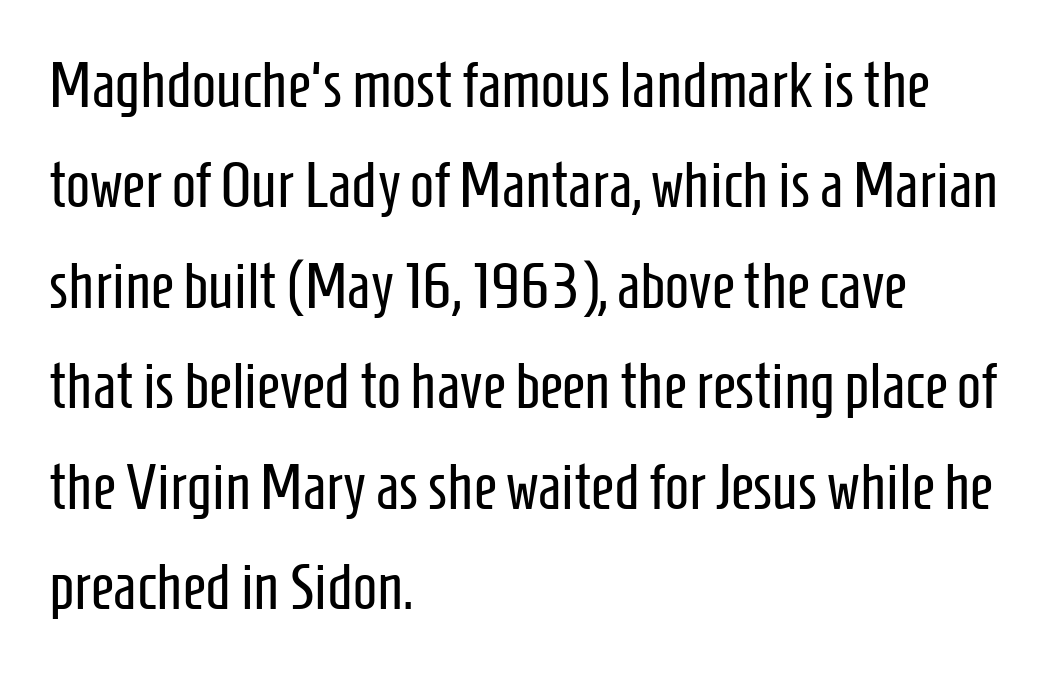
Tracking here is standard; glyphs follow each other at the usual distance. The lines sit at an ordinary, default distance from one another. Every character sits straight up, as roman type does. No feet cap the strokes, marking this as sans-serif type. Note the varied advance widths — an 'i' is clearly narrower than an 'm'. The glyphs are unaccompanied by any horizontal stroke below them.
